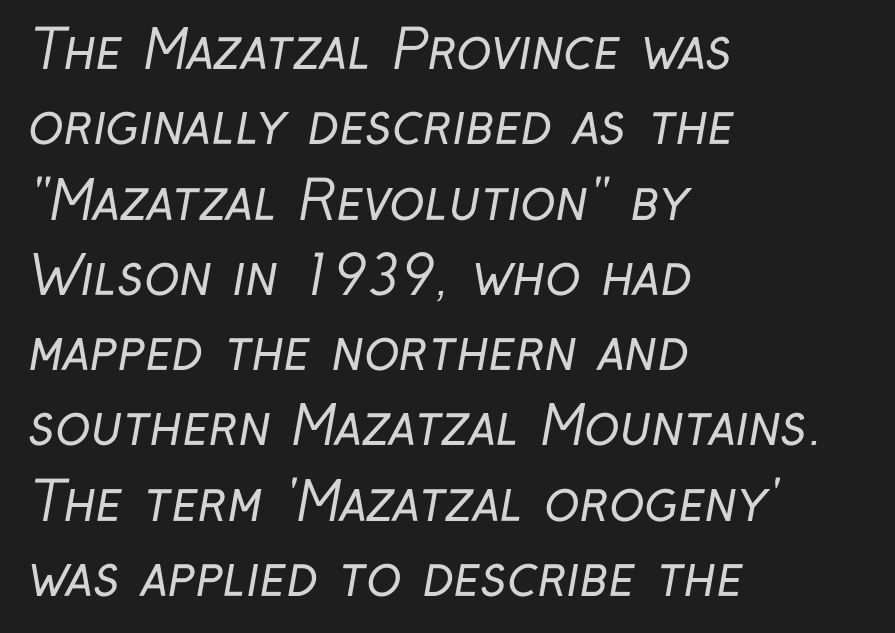
Leftover space on each line is placed entirely after the last word. Notice how descenders clear the ascenders below comfortably — that's standard leading. The characters display no serif detailing; their extremities are plain. Each letter keeps its own natural width here, so spacing adapts to shape. No letter is thick-stroked: the sample isn't bold. Honestly, the letter spacing is just normal — you wouldn't notice it.
